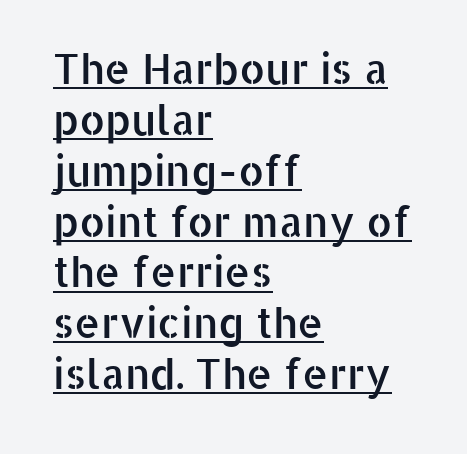
{"serif": "no", "italic": "no", "width": "normal", "stroke_contrast": "low", "x_height": "medium", "monospaced": "no", "underline": "yes", "align": "left", "line_spacing_ratio": 1.24, "letter_spacing": "normal", "letter_spacing_em": 0.0, "glyph_px": 41}
